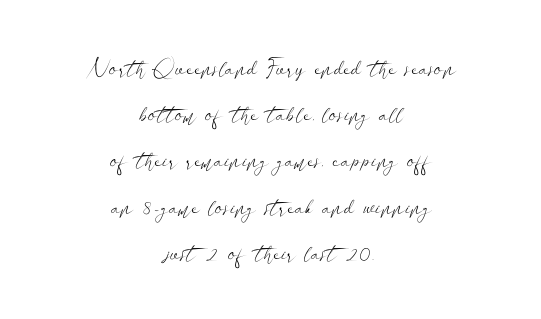
Where is the straight margin? There isn't one; the lines are centered. Letters rest on an invisible, unmarked baseline. The face used here is rendered with its standard letterfit. Weight: regular or lighter. Quick note: interline space is abundant.
